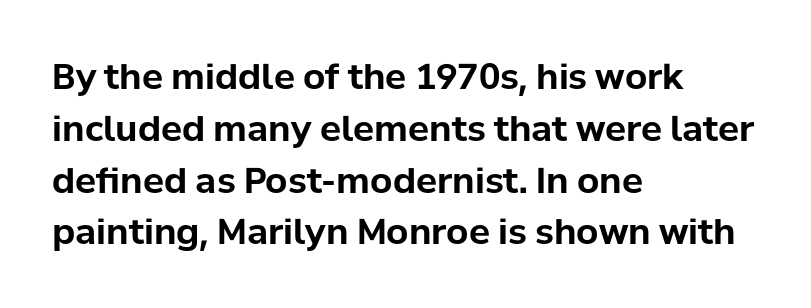
The image shows 35 px bold sans-serif type, upright; set left-aligned, normal line spacing (1.48x), normal letter spacing, not underlined; low stroke contrast and a medium x-height.
